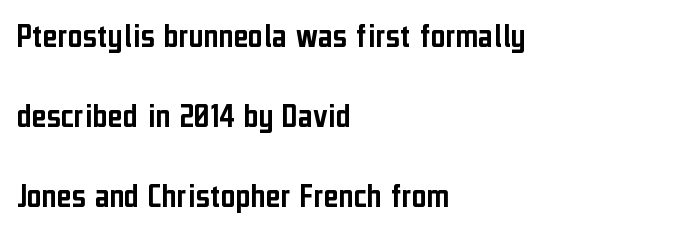
{"serif": "no", "italic": "no", "width": "condensed", "stroke_contrast": "low", "x_height": "medium", "monospaced": "no", "underline": "no", "align": "left", "line_spacing": "loose", "line_spacing_ratio": 2.22, "letter_spacing": "normal", "letter_spacing_em": 0.0, "glyph_px": 36}
